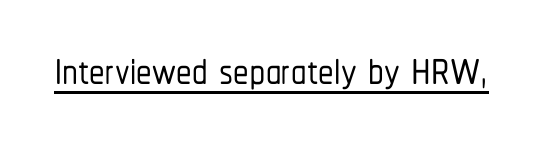
The image shows 62 px condensed sans-serif type, upright; set normal letter spacing, underlined; low stroke contrast and a medium x-height.
